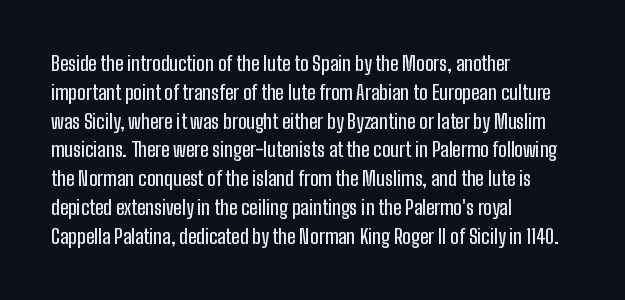
Q: Is the text italic (slanted)? A: No, it is upright.
Q: Is the text underlined? A: No.
Q: How is the paragraph aligned? A: Left-aligned.
Q: Is the spacing between letters normal or unusually wide? A: Normal.
Q: Is the spacing between lines tight, normal or loose? A: Normal.
